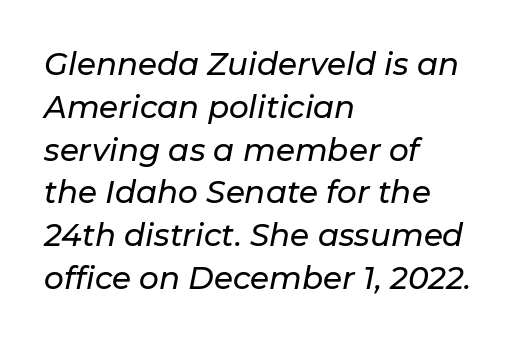
Q: Is the text italic (slanted)? A: Yes, it leans right by about 11 degrees.
Q: Is the text underlined? A: No.
Q: How is the paragraph aligned? A: Left-aligned.
Q: Is the spacing between letters normal or unusually wide? A: Normal.
Q: Is the spacing between lines tight, normal or loose? A: Normal.
Q: Width (condensed, normal, or wide)? A: Normal.
Q: Stroke contrast? A: Low.
Q: x-height? A: Medium.
Q: Monospaced? A: No.
